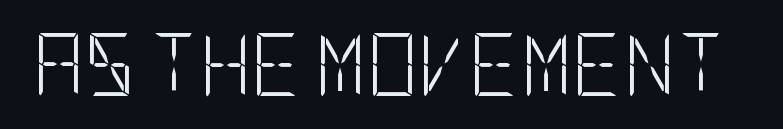
{"serif": "no", "italic": "no", "bold": "no", "weight": "light", "width": "condensed", "stroke_contrast": "low", "x_height": "large", "underline": "no", "letter_spacing": "normal", "letter_spacing_em": 0.0, "glyph_px": 63}
